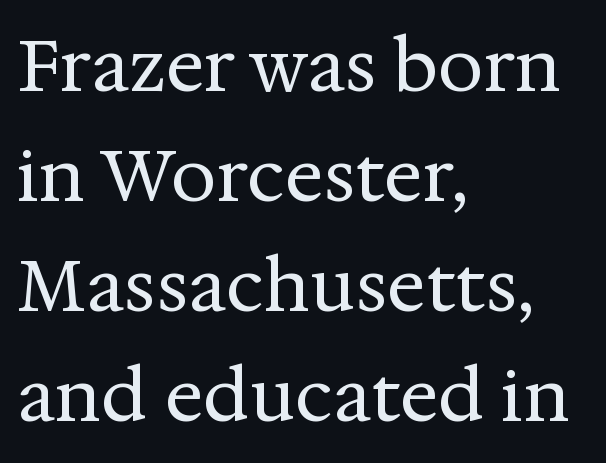
{"serif": "yes", "italic": "no", "bold": "no", "weight": "regular", "width": "normal", "stroke_contrast": "medium", "x_height": "medium", "monospaced": "no", "underline": "no", "align": "left", "line_spacing": "normal", "line_spacing_ratio": 1.53, "letter_spacing": "normal", "letter_spacing_em": 0.0, "glyph_px": 72}
